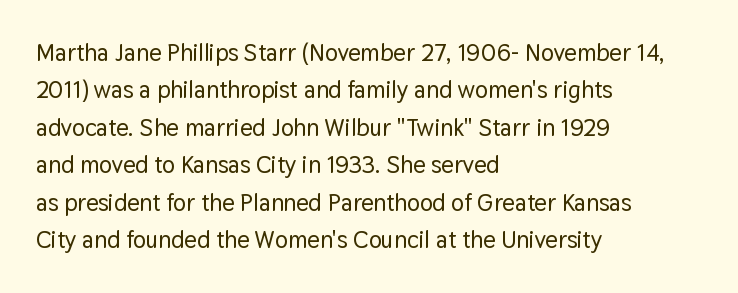
{"italic": "no", "underline": "no", "align": "left", "line_spacing": "normal", "line_spacing_ratio": 1.56, "letter_spacing": "normal", "letter_spacing_em": 0.0, "glyph_px": 24}
